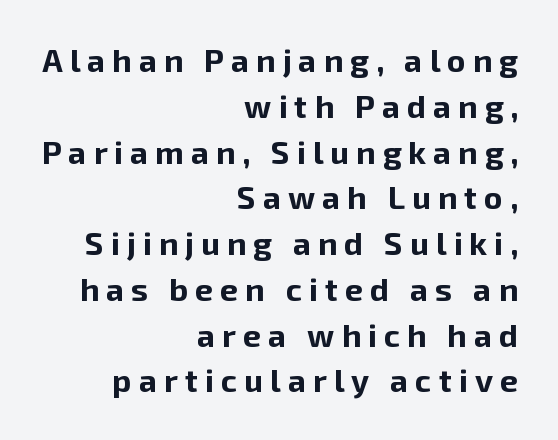
{"serif": "no", "italic": "no", "bold": "yes", "weight": "bold", "width": "normal", "stroke_contrast": "low", "x_height": "medium", "monospaced": "no", "underline": "no", "align": "right", "line_spacing": "normal", "line_spacing_ratio": 1.43, "letter_spacing": "wide", "letter_spacing_em": 0.22, "glyph_px": 32}
